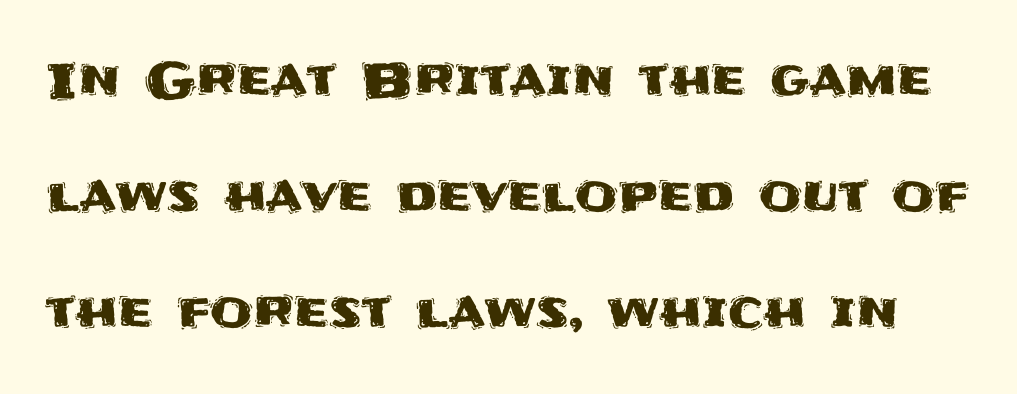
{"serif": "no", "italic": "no", "width": "normal", "stroke_contrast": "medium", "x_height": "large", "monospaced": "no", "underline": "no", "line_spacing": "loose", "line_spacing_ratio": 2.37, "letter_spacing": "normal", "letter_spacing_em": 0.0, "glyph_px": 49}
